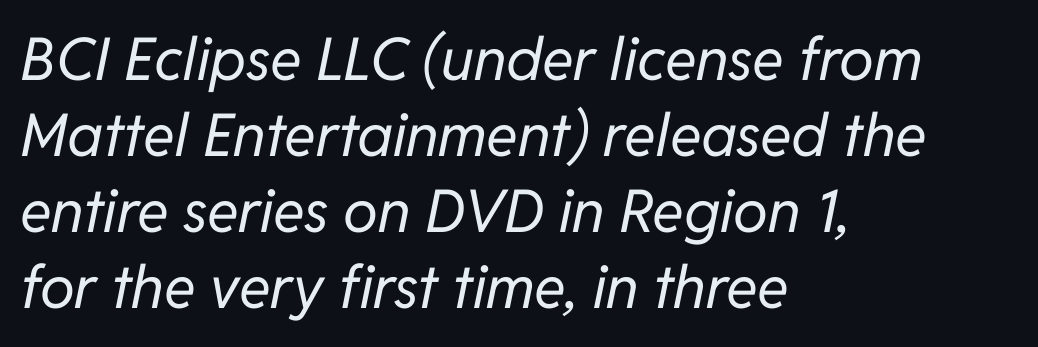
The image shows 59 px regular-weight type, italic (leaning right); set left-aligned, normal line spacing (1.29x), normal letter spacing, not underlined; low stroke contrast and a medium x-height.
